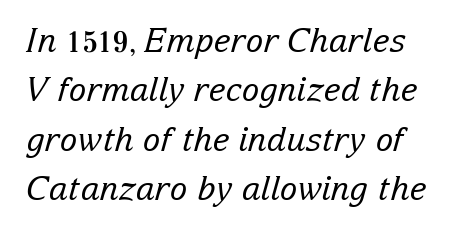
Q: Is the text bold? A: No.
Q: Is the text italic (slanted)? A: Yes, it leans right by about 15 degrees.
Q: Is the typeface a serif or a sans-serif typeface? A: Serif.
Q: Is the text underlined? A: No.
Q: Is the spacing between letters normal or unusually wide? A: Normal.
Q: Is the spacing between lines tight, normal or loose? A: Normal.
Q: Width (condensed, normal, or wide)? A: Normal.
Q: Stroke contrast? A: Low.
Q: x-height? A: Medium.
Q: Monospaced? A: No.
